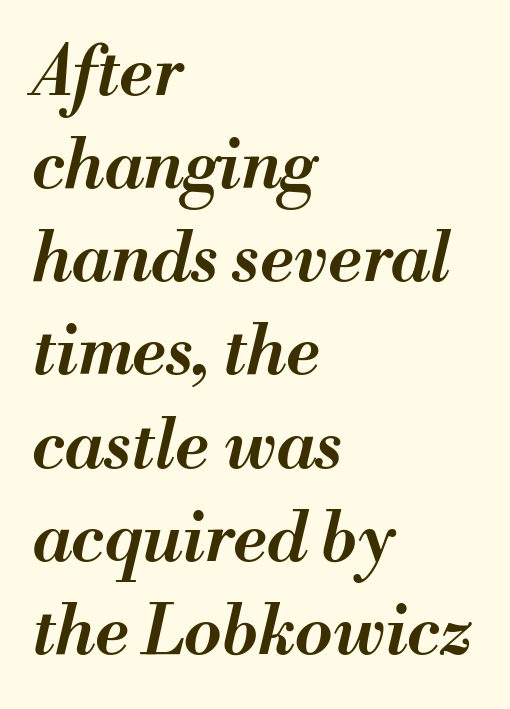
Q: Is the text bold? A: Semi-bold.
Q: Is the text italic (slanted)? A: Yes, it leans right by about 13 degrees.
Q: Is the text underlined? A: No.
Q: How is the paragraph aligned? A: Left-aligned.
Q: Is the spacing between letters normal or unusually wide? A: Normal.
Q: Is the spacing between lines tight, normal or loose? A: Normal.
Q: Width (condensed, normal, or wide)? A: Normal.
Q: Stroke contrast? A: Medium.
Q: x-height? A: Small.
Q: Monospaced? A: No.
